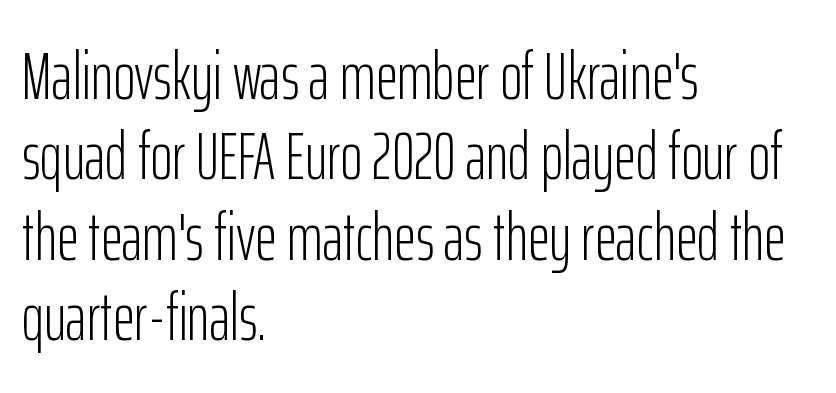
Q: Is the text bold? A: No.
Q: Is the text italic (slanted)? A: No, it is upright.
Q: Is the typeface a serif or a sans-serif typeface? A: Sans-serif.
Q: Is the text underlined? A: No.
Q: How is the paragraph aligned? A: Left-aligned.
Q: Is the spacing between letters normal or unusually wide? A: Normal.
Q: Width (condensed, normal, or wide)? A: Condensed.
Q: Stroke contrast? A: Low.
Q: x-height? A: Medium.
Q: Monospaced? A: No.
